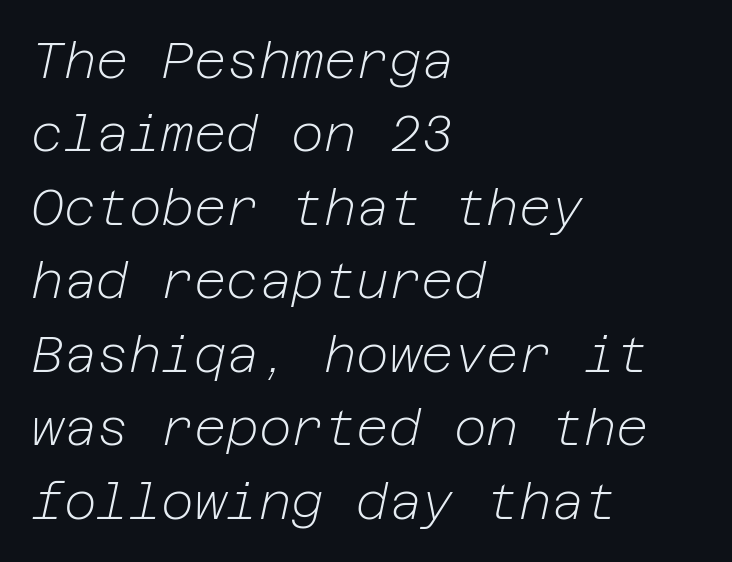
The image shows 50 px light type, italic (leaning right); set left-aligned, normal line spacing (1.47x), normal letter spacing, not underlined; low stroke contrast and a medium x-height.
